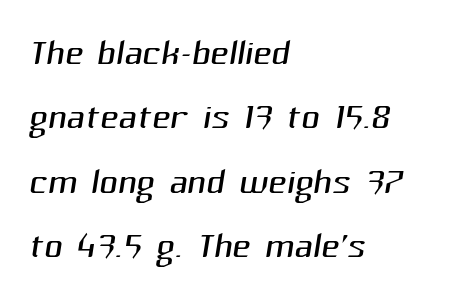
Q: Is the text bold? A: No.
Q: Is the typeface a serif or a sans-serif typeface? A: Sans-serif.
Q: Is the text underlined? A: No.
Q: How is the paragraph aligned? A: Left-aligned.
Q: Is the spacing between letters normal or unusually wide? A: Normal.
Q: Is the spacing between lines tight, normal or loose? A: Normal.
Q: Width (condensed, normal, or wide)? A: Normal.
Q: Stroke contrast? A: Medium.
Q: x-height? A: Medium.
Q: Monospaced? A: No.
